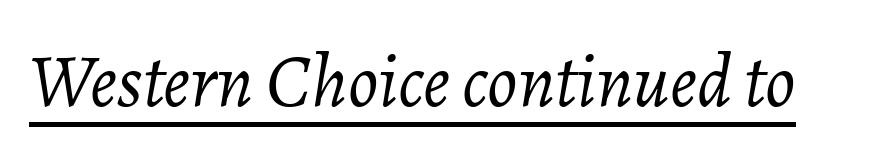
The image shows 75 px light type, italic (leaning right); set normal letter spacing, underlined; low stroke contrast and a medium x-height.
